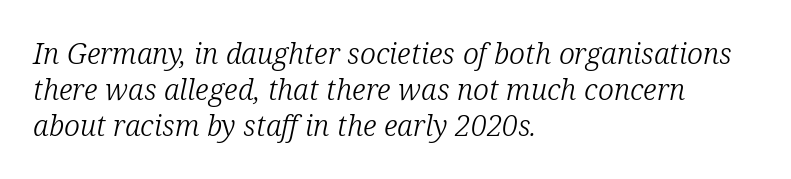
Q: Is the text bold? A: No.
Q: Is the text italic (slanted)? A: Yes, it leans right by about 12 degrees.
Q: Is the typeface a serif or a sans-serif typeface? A: Serif.
Q: Is the text underlined? A: No.
Q: How is the paragraph aligned? A: Left-aligned.
Q: Is the spacing between letters normal or unusually wide? A: Normal.
Q: Is the spacing between lines tight, normal or loose? A: Normal.
Q: Width (condensed, normal, or wide)? A: Normal.
Q: Stroke contrast? A: Low.
Q: x-height? A: Medium.
Q: Monospaced? A: No.
